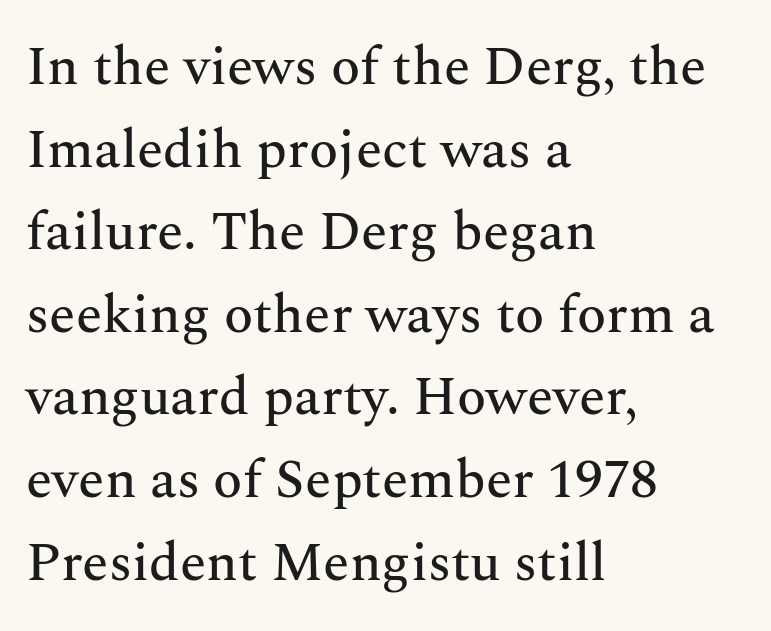
Serifs: yes, visible at the terminals of the letterforms. The face used here is rendered with its standard letterfit. Visually the block forms a straight wall on the left and a jagged coastline on the right. Clear beneath every line of the passage. The font's upright variant was chosen for this text. The letters advance in unequal steps, a hallmark of proportional type.
